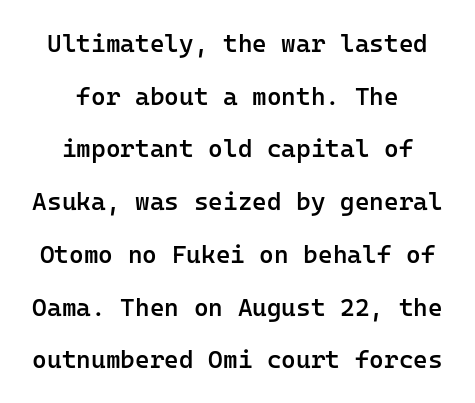
The image shows 25 px text type, upright; set centered, loose line spacing (2.11x), normal letter spacing, not underlined.
